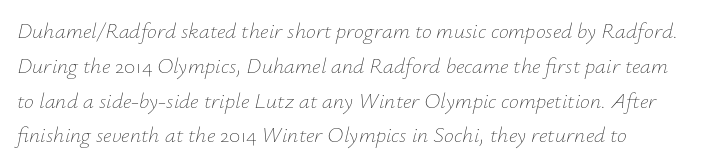
The image shows 22 px text type, italic (leaning right); set normal line spacing (1.58x), normal letter spacing, not underlined.
